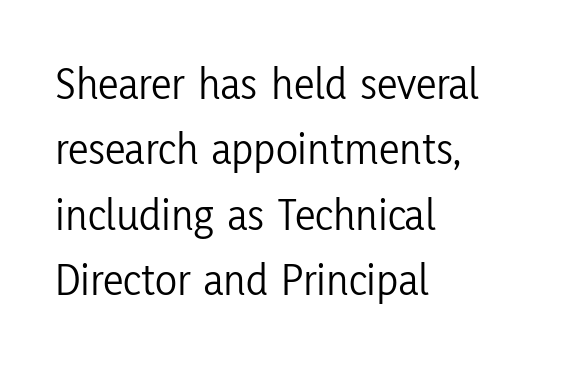
{"serif": "no", "italic": "no", "bold": "no", "weight": "light", "width": "condensed", "stroke_contrast": "low", "x_height": "medium", "monospaced": "no", "underline": "no", "align": "left", "line_spacing": "normal", "line_spacing_ratio": 1.42, "letter_spacing": "normal", "letter_spacing_em": 0.0, "glyph_px": 46}
